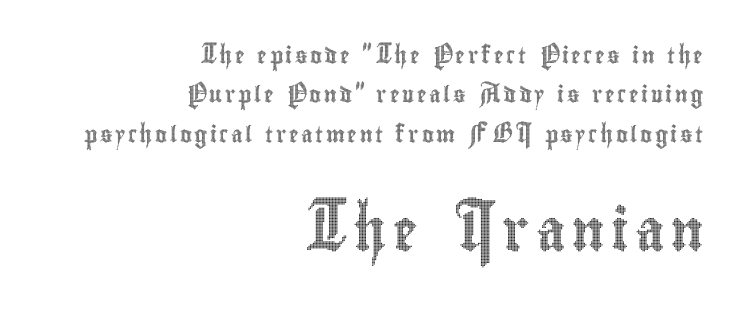
Q: Is the text italic (slanted)? A: No, it is upright.
Q: Is the text underlined? A: No.
Q: How is the paragraph aligned? A: Right-aligned.
Q: Is the spacing between lines tight, normal or loose? A: Loose.
Q: Which block of text is set in a larger size, the first (top) or the second (bottom)? A: The second (bottom) one.
Q: Width (condensed, normal, or wide)? A: Condensed.
Q: x-height? A: Small.
Q: Monospaced? A: No.
